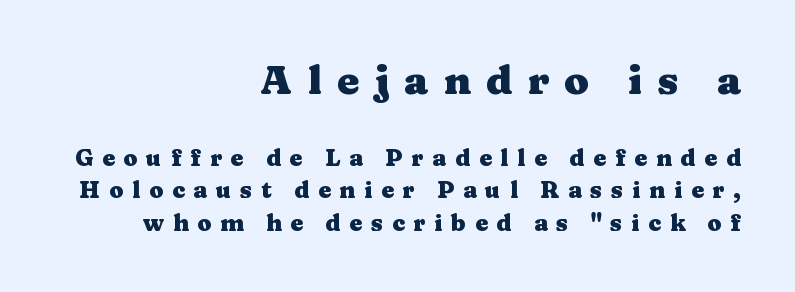
{"serif": "yes", "italic": "no", "bold": "yes", "weight": "heavy", "width": "wide", "stroke_contrast": "medium", "x_height": "medium", "monospaced": "no", "underline": "no", "align": "right", "line_spacing": "normal", "line_spacing_ratio": 1.42, "letter_spacing": "wide", "letter_spacing_em": 0.38, "larger_block": "first", "size_ratio": 1.74, "glyph_px": 40}
